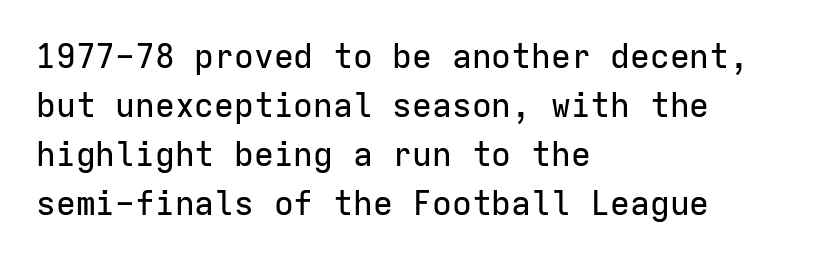
Q: Is the text italic (slanted)? A: No, it is upright.
Q: Is the typeface a serif or a sans-serif typeface? A: Sans-serif.
Q: Is the text underlined? A: No.
Q: How is the paragraph aligned? A: Left-aligned.
Q: Is the spacing between letters normal or unusually wide? A: Normal.
Q: Is the spacing between lines tight, normal or loose? A: Normal.
Q: Width (condensed, normal, or wide)? A: Normal.
Q: Stroke contrast? A: Low.
Q: x-height? A: Medium.
Q: Monospaced? A: Yes.
